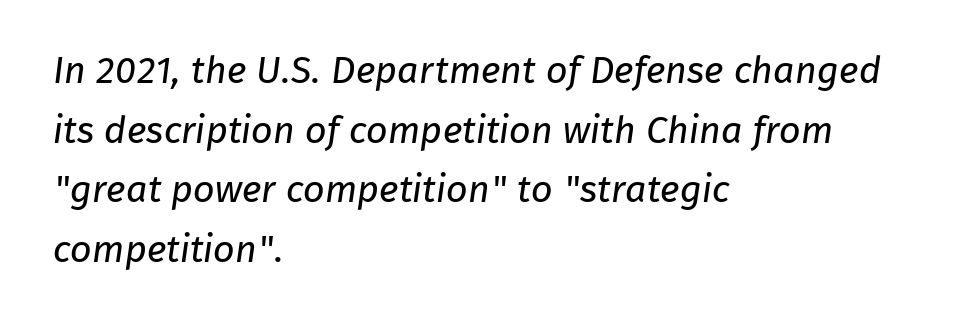
Stroke mass is kept to a normal reading level or below. Line spacing here is normal. The letters advance in unequal steps, a hallmark of proportional type. Alignment: flush left. The characters display no serif detailing; their extremities are plain. The words here are not underlined.
